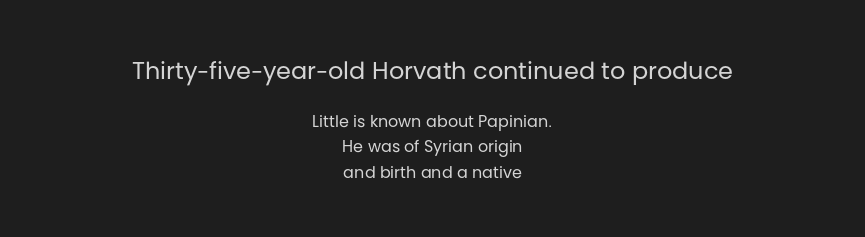
The paragraph shown floats in the horizontal middle. This rendering leaves character spacing at its baseline value. You get the large type first, then a drop to smaller type. Compared with a typical body face, this is equally light or lighter still. The specimen omits any rule beneath the text block's lines.
